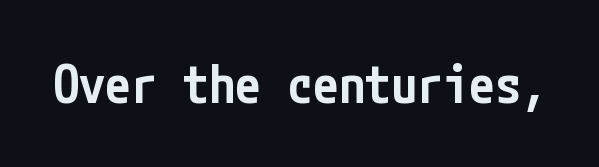
What weight is shown? A semibold, between regular and bold. Descender tails drop into unmarked territory. Honestly, the letter spacing is just normal — you wouldn't notice it. Italic? Not at all — the glyphs are vertical. The face used here is a sans, in the tradition of grotesques and geometrics.
